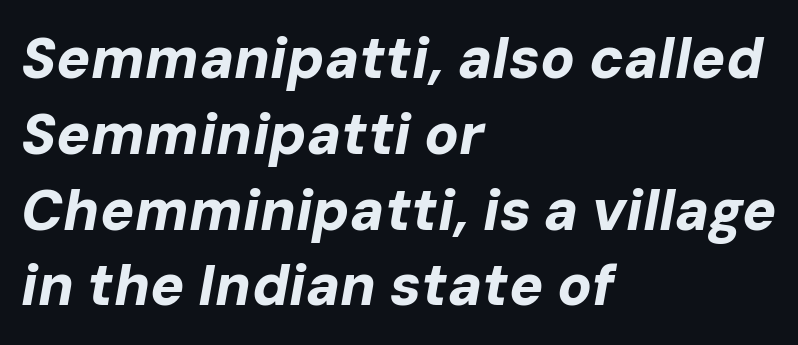
Q: Is the text bold? A: Yes.
Q: Is the text italic (slanted)? A: Yes, it leans right by about 10 degrees.
Q: Is the text underlined? A: No.
Q: How is the paragraph aligned? A: Left-aligned.
Q: Is the spacing between letters normal or unusually wide? A: Normal.
Q: Is the spacing between lines tight, normal or loose? A: Normal.
Q: Width (condensed, normal, or wide)? A: Normal.
Q: Stroke contrast? A: Low.
Q: x-height? A: Medium.
Q: Monospaced? A: No.
